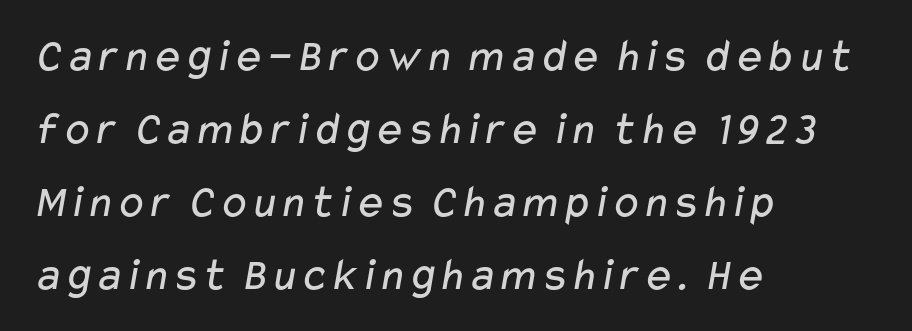
{"serif": "no", "bold": "no", "weight": "regular", "width": "wide", "stroke_contrast": "low", "x_height": "medium", "monospaced": "no", "underline": "no", "align": "left", "line_spacing": "normal", "line_spacing_ratio": 1.55, "letter_spacing": "normal", "letter_spacing_em": 0.0, "glyph_px": 47}
